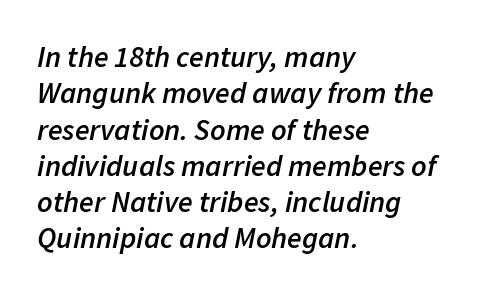
Honestly, there is no underline to notice here at all. The rendering applies a slant to the glyphs. The passage is arranged the way most books set body copy — flush left. Compared with an ordinary text face, these strokes are moderately heavier — a semibold. This rendering leaves character spacing at its baseline value. The letters advance in unequal steps, a hallmark of proportional type.
